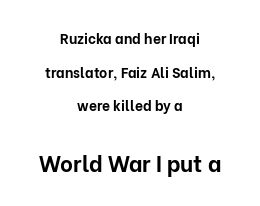
Vertical strokes here are truly vertical. The specimen omits any rule beneath the text block's lines. This rendering leaves character spacing at its baseline value. In terms of weight, the rendering is a true, heavy bold. Block two is the big one; block one sits smaller above it.
